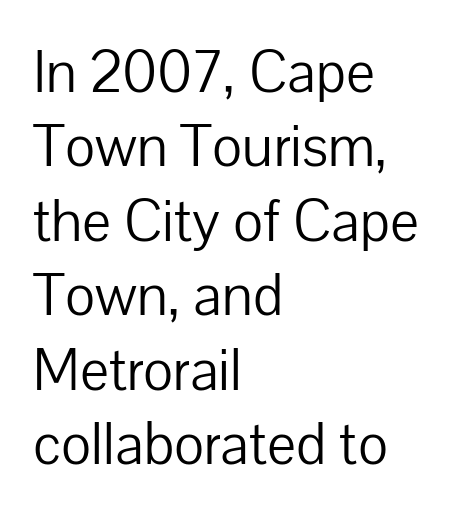
The type sits square on the baseline with zero lean. Character widths vary here, with narrow letters taking less room than wide ones. Descenders are the only things crossing below the line. Look at the bottom of the vertical strokes: they stop flat, with no serifs. The strokes carry an ordinary text weight at most.
